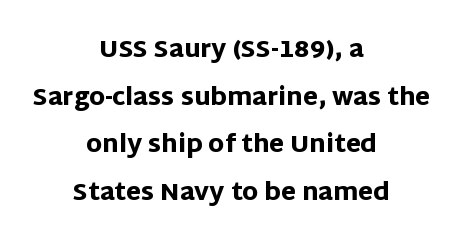
Q: Is the text bold? A: Yes.
Q: Is the text italic (slanted)? A: No, it is upright.
Q: Is the text underlined? A: No.
Q: How is the paragraph aligned? A: Centered.
Q: Is the spacing between letters normal or unusually wide? A: Normal.
Q: Is the spacing between lines tight, normal or loose? A: Loose.
